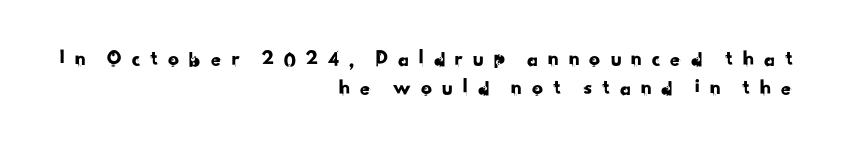
{"underline": "no", "align": "right", "line_spacing": "normal", "line_spacing_ratio": 1.34, "letter_spacing": "wide", "letter_spacing_em": 0.38, "glyph_px": 22}
